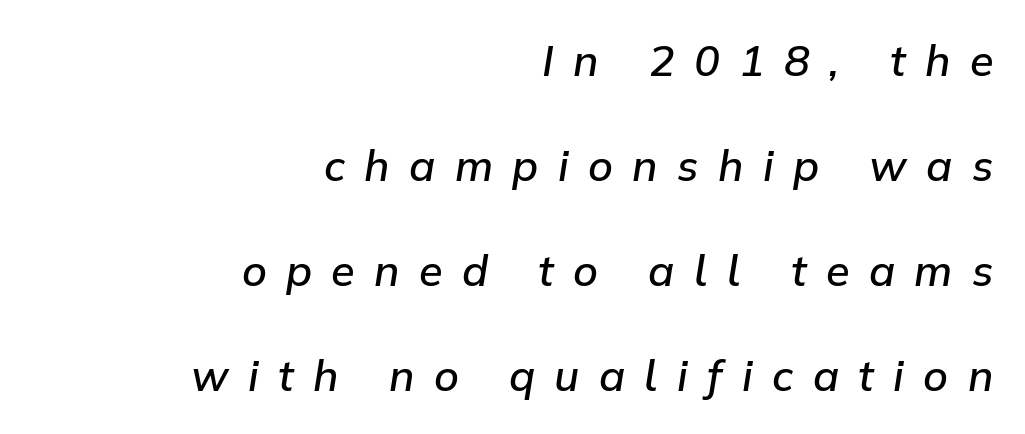
Q: Is the text bold? A: Semi-bold.
Q: Is the text italic (slanted)? A: Yes, it leans right by about 9 degrees.
Q: Is the text underlined? A: No.
Q: How is the paragraph aligned? A: Right-aligned.
Q: Is the spacing between letters normal or unusually wide? A: Unusually wide.
Q: Is the spacing between lines tight, normal or loose? A: Loose.
Q: Width (condensed, normal, or wide)? A: Normal.
Q: Stroke contrast? A: Low.
Q: x-height? A: Medium.
Q: Monospaced? A: No.
